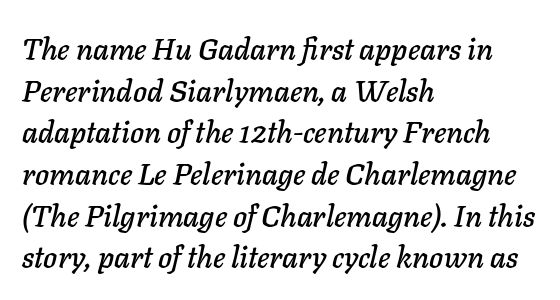
Caption: multi-line text, flush left, ragged right. Regarding leading, the lines here are spaced in the standard way. Nobody touched the tracking dial on this one. The gap between lines stays unmarked. The font's italic variant was chosen for this text.
